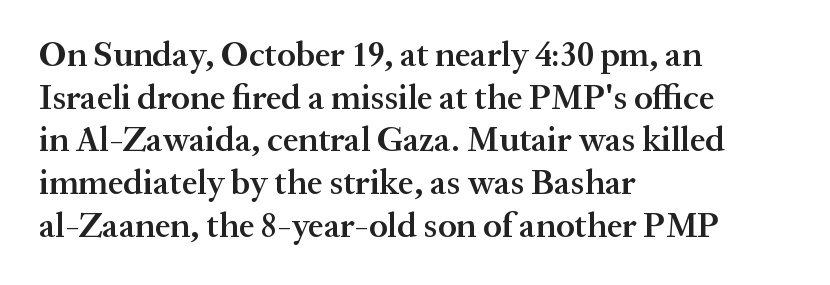
Q: Is the text bold? A: Semi-bold.
Q: Is the text italic (slanted)? A: No, it is upright.
Q: Is the typeface a serif or a sans-serif typeface? A: Serif.
Q: Is the text underlined? A: No.
Q: How is the paragraph aligned? A: Left-aligned.
Q: Is the spacing between letters normal or unusually wide? A: Normal.
Q: Width (condensed, normal, or wide)? A: Normal.
Q: Stroke contrast? A: Medium.
Q: x-height? A: Medium.
Q: Monospaced? A: No.
